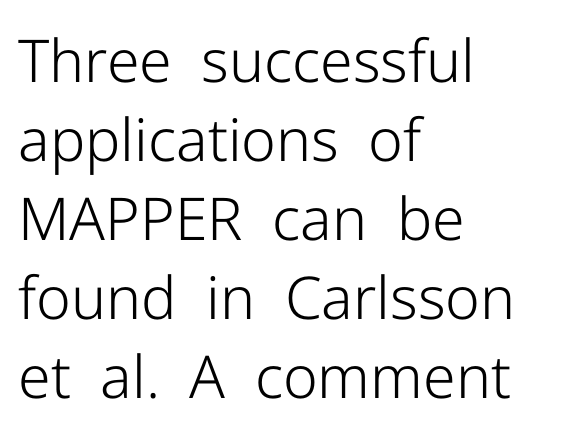
{"serif": "no", "italic": "no", "bold": "no", "weight": "light", "width": "normal", "stroke_contrast": "low", "x_height": "medium", "monospaced": "no", "underline": "no", "align": "left", "line_spacing": "normal", "line_spacing_ratio": 1.34, "letter_spacing": "normal", "letter_spacing_em": 0.0, "glyph_px": 59}
